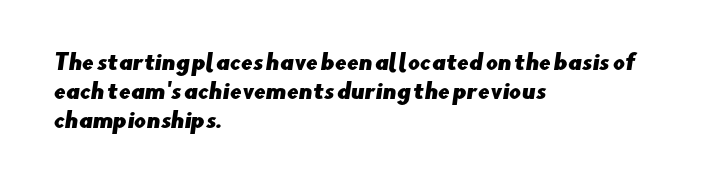
The image shows 21 px text type; set left-aligned, normal line spacing (1.37x), normal letter spacing, not underlined.
